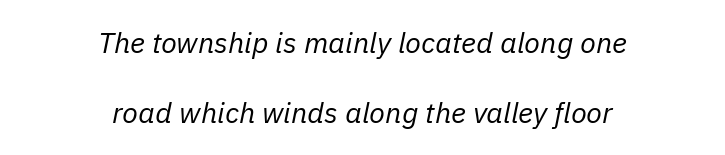
Is the block centered? Yes — each line is placed symmetrically about the middle. You can tell it's italic because the verticals aren't actually vertical. Heft: none added — not bold. The passage shown is typed in a proportional face where columns would drift. Just letters on the line, the space beneath them empty.
